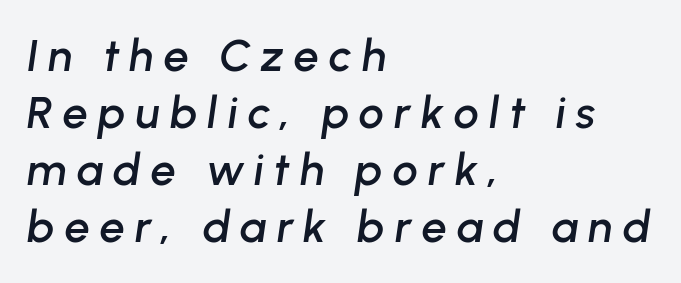
The image shows 45 px text type, italic (leaning right); set left-aligned, normal line spacing (1.27x), unusually wide letter spacing (+0.22 em), not underlined; low stroke contrast and a medium x-height.
